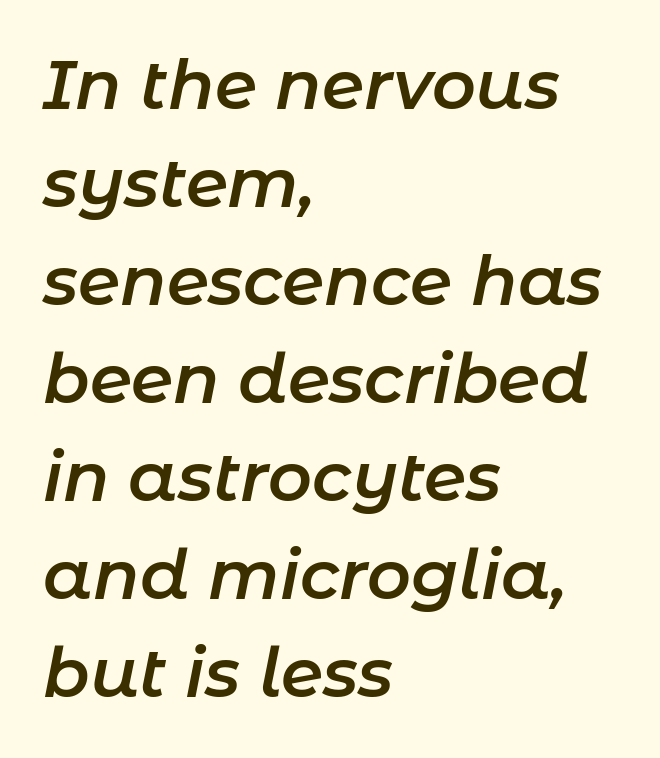
Here the designer chose a conventional face with non-uniform glyph widths. Clear beneath every line of the passage. You can tell it's italic because the verticals aren't actually vertical. The space between consecutive lines is moderate.
